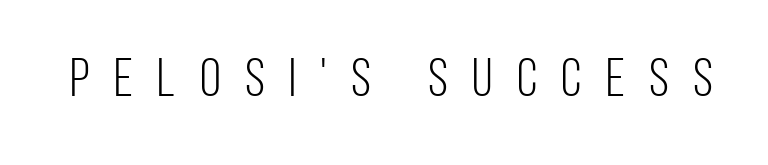
{"serif": "no", "italic": "no", "bold": "no", "weight": "light", "width": "condensed", "stroke_contrast": "low", "x_height": "large", "monospaced": "no", "underline": "no", "letter_spacing": "wide", "letter_spacing_em": 0.45, "glyph_px": 54}
